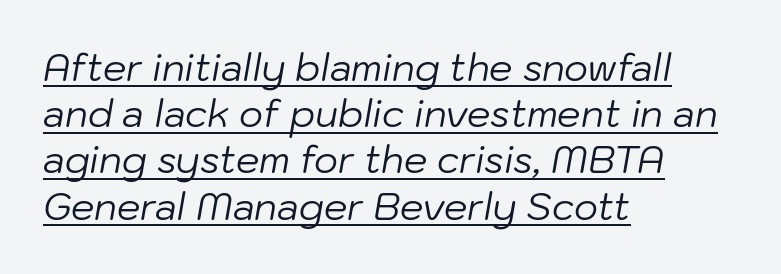
The image shows 37 px regular-weight type, italic (leaning right); set left-aligned, normal line spacing (1.25x), normal letter spacing, underlined; low stroke contrast and a medium x-height.
